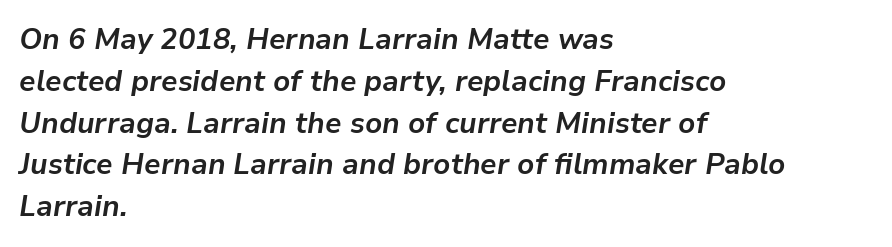
Caption: standard tracking, unaltered. The rendering uses a moderate line-height, typical for paragraphs. The space beneath each line is pristine and unruled. The font is running at its bold setting. The rendering applies a slant to the glyphs. Notice how the passage keeps a crisp vertical edge on the left only.
